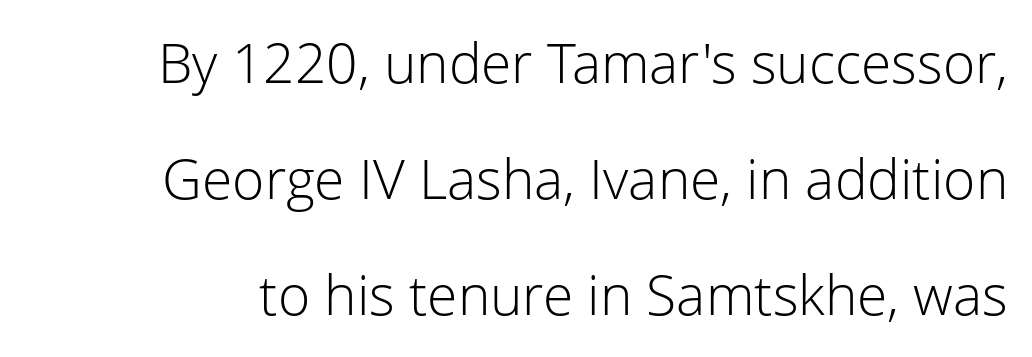
How would I describe the line gaps? Wide and relaxed. In terms of posture, this sample is upright. Think of a printed novel: that variable character pitch is what you see here. Quick note: underline off. How are the letters spaced? Ordinarily, with no added tracking. The letters look calm and open, with moderate or lighter stems.
